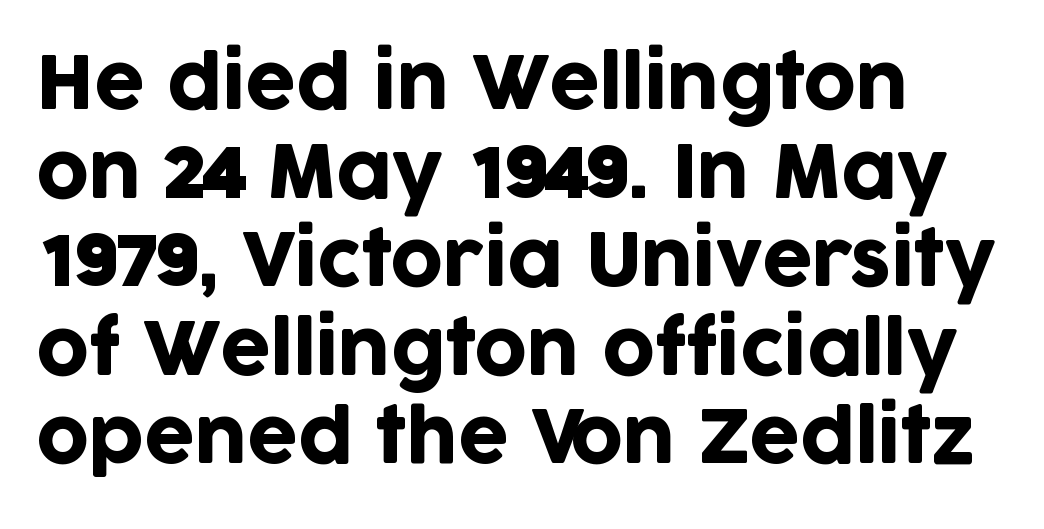
The image shows 72 px sans-serif type, upright; set left-aligned, line spacing 1.23x, normal letter spacing, not underlined; low stroke contrast and a large x-height.
